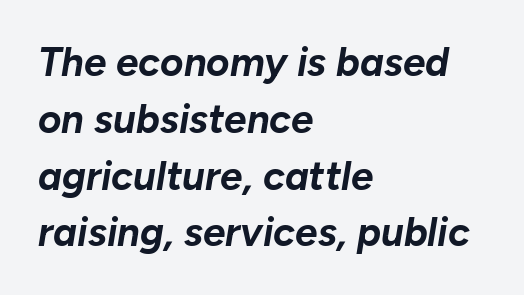
The area under the type is left untouched. Designer's note — italics engaged. Baseline-to-baseline distance is the conventional proportion of letter height. There is no visible air inserted between adjacent glyphs. Horizontally, the lines are justified to the leading edge only. Weight check: bold — yes, fully.
